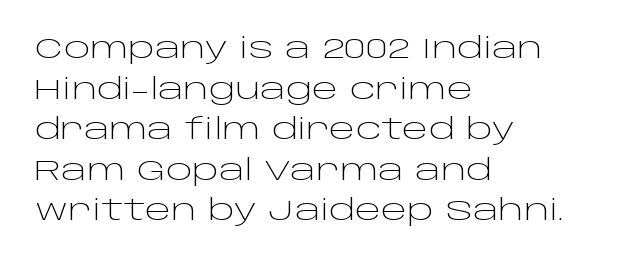
A sans-serif font was chosen for this passage. The tracking reads as untouched default to a designer's eye. In terms of posture, this sample is upright. The rendering uses a moderate line-height, typical for paragraphs. Typeset ragged right — the left edge is the straight one. Underline: absent.
